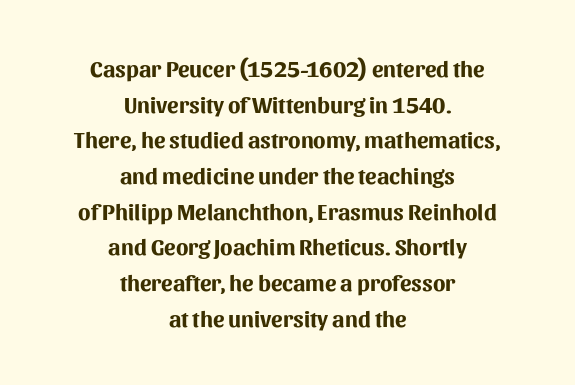
The image shows 23 px bold type, upright; set centered, normal line spacing (1.55x), normal letter spacing, not underlined.
